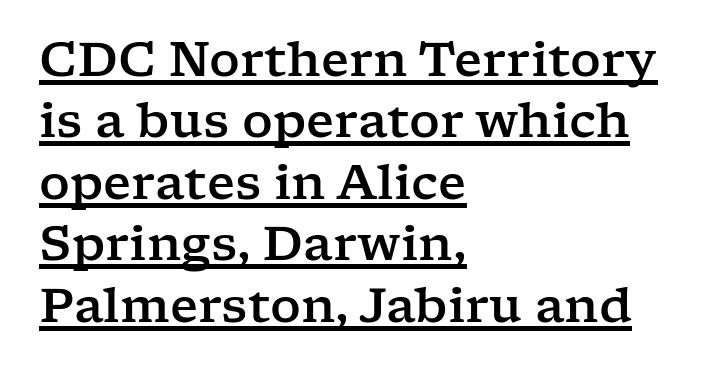
The image shows 48 px wide serif type, upright; set left-aligned, normal line spacing (1.28x), normal letter spacing, underlined; low stroke contrast and a medium x-height.
